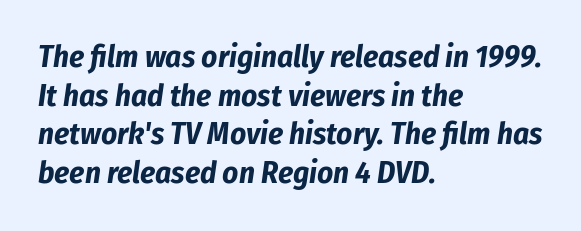
Q: Is the text bold? A: Yes.
Q: Is the text italic (slanted)? A: Yes, it leans right by about 8 degrees.
Q: Is the text underlined? A: No.
Q: How is the paragraph aligned? A: Left-aligned.
Q: Is the spacing between letters normal or unusually wide? A: Normal.
Q: Is the spacing between lines tight, normal or loose? A: Normal.
Q: Width (condensed, normal, or wide)? A: Condensed.
Q: Stroke contrast? A: Low.
Q: x-height? A: Medium.
Q: Monospaced? A: No.
